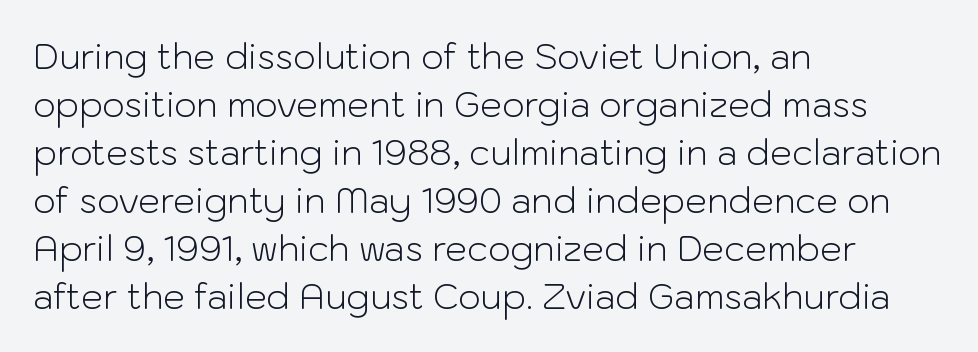
{"serif": "no", "italic": "no", "bold": "no", "weight": "light", "width": "normal", "stroke_contrast": "low", "x_height": "medium", "monospaced": "no", "underline": "no", "align": "left", "line_spacing": "normal", "line_spacing_ratio": 1.37, "letter_spacing": "normal", "letter_spacing_em": 0.0, "glyph_px": 35}
